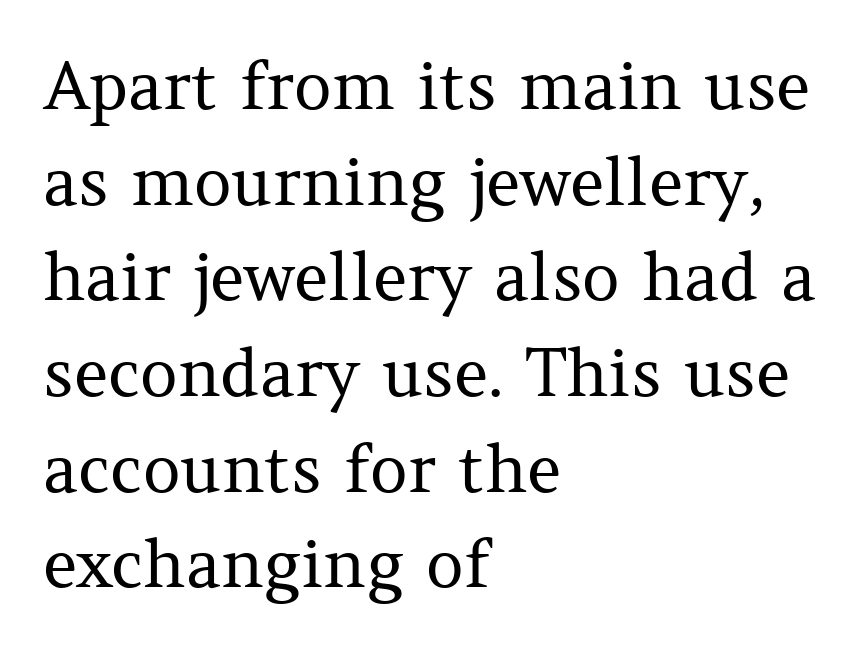
The image shows 66 px regular-weight serif type, upright; set left-aligned, normal line spacing (1.45x), normal letter spacing, not underlined; medium stroke contrast and a medium x-height.
